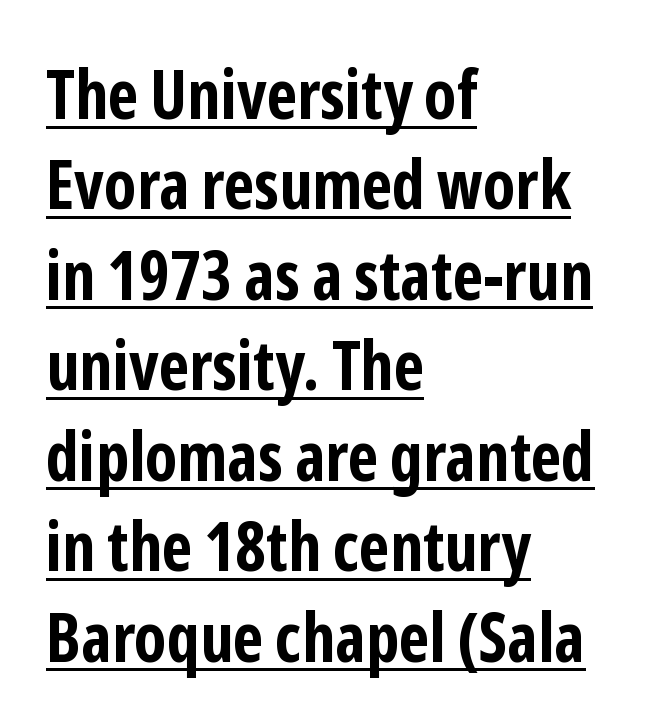
The image shows 68 px bold, condensed sans-serif type, upright; set left-aligned, normal line spacing (1.33x), normal letter spacing, underlined; low stroke contrast and a medium x-height.
